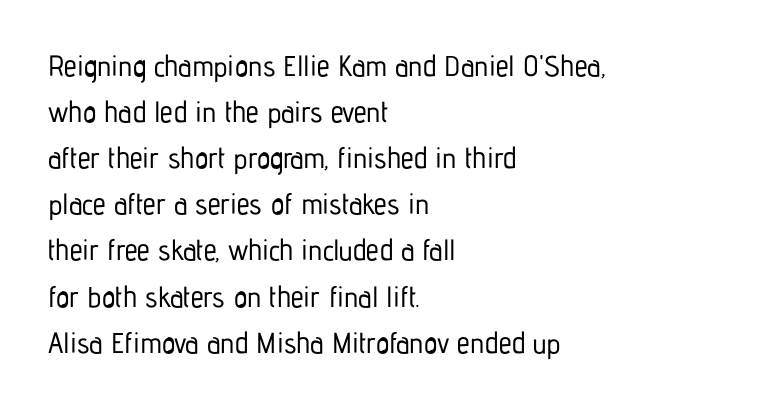
The image shows 29 px condensed sans-serif type, upright; set left-aligned, normal line spacing (1.59x), normal letter spacing, not underlined; low stroke contrast and a medium x-height.
